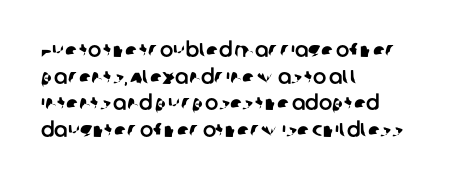
The image shows 20 px text type; set left-aligned, normal line spacing (1.33x), normal letter spacing, not underlined.
